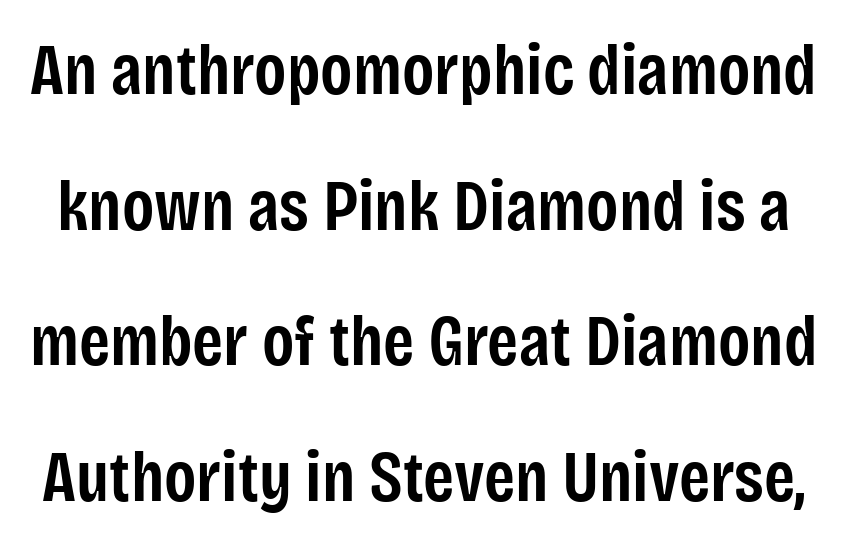
Caption: semibold face, moderately heavy strokes. Nothing unusual about the tracking: characters are spaced as the font intends. The lettering stays uniformly vertical, giving the passage a roman look. The text was rendered using a sans face with plain stroke endings. Proportional: the letters do not fall into vertical columns. Anything drawn beneath the words? Only blank space.
